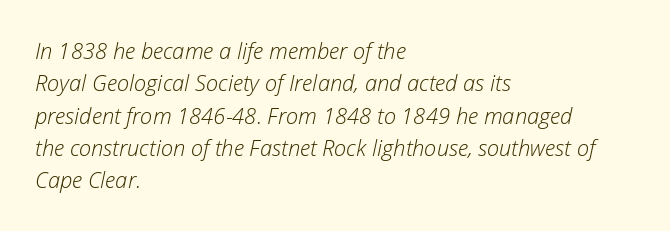
Caption: standard tracking, unaltered. Slant detected: the letters are inclined. Layout note: lines flush left. Has an underline been added? It has not. A quiet, ordinary-to-light weight characterises the typeface. Vertically, the passage feels balanced, rows spaced as you'd expect.
